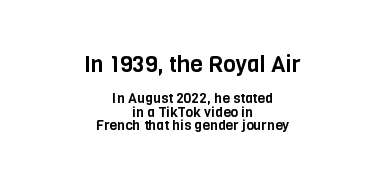
Compared with typical paragraphs, the rows here are closer together. The type sits square on the baseline with zero lean. The emphasis by scale lands on block number one, above. Words appear dense and cohesive because spacing is normal.
